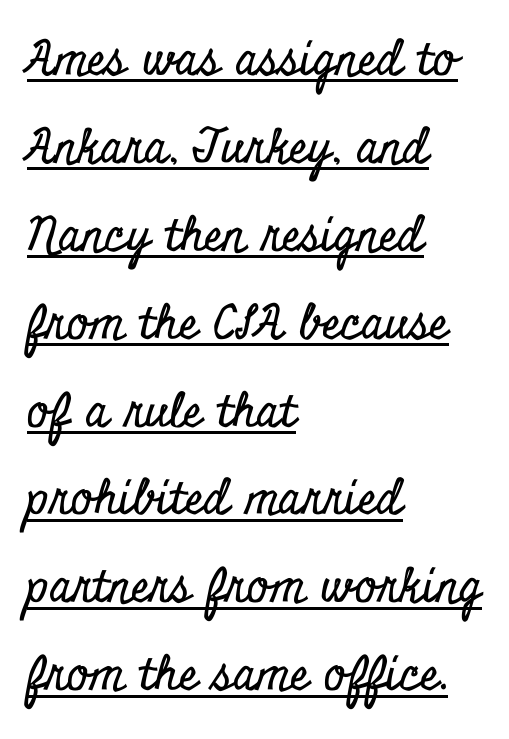
Q: Is the text italic (slanted)? A: Yes.
Q: Is the typeface a serif or a sans-serif typeface? A: Serif.
Q: Is the text underlined? A: Yes.
Q: How is the paragraph aligned? A: Left-aligned.
Q: Is the spacing between letters normal or unusually wide? A: Normal.
Q: Width (condensed, normal, or wide)? A: Condensed.
Q: Stroke contrast? A: Low.
Q: x-height? A: Small.
Q: Monospaced? A: No.
